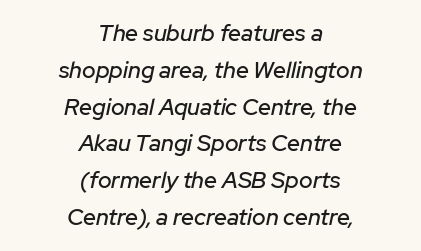
{"italic": "yes", "lean": "right", "slant_degrees": 12, "underline": "no", "align": "center", "line_spacing": "normal", "line_spacing_ratio": 1.6, "letter_spacing": "normal", "letter_spacing_em": 0.0, "glyph_px": 23}
